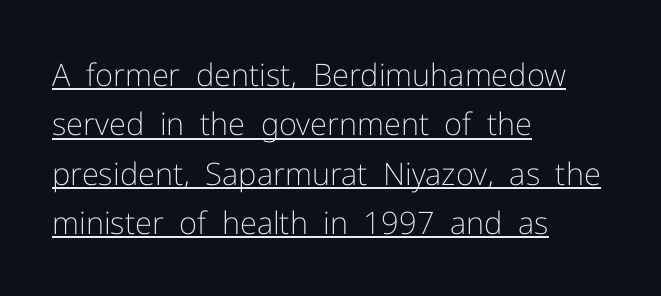
The letters advance in unequal steps, a hallmark of proportional type. Words appear dense and cohesive because spacing is normal. On a weight scale, this lands at 450 or below. The rows are spaced the way most documents space them. This is sans-serif lettering, the kind often seen on screens and signage.
